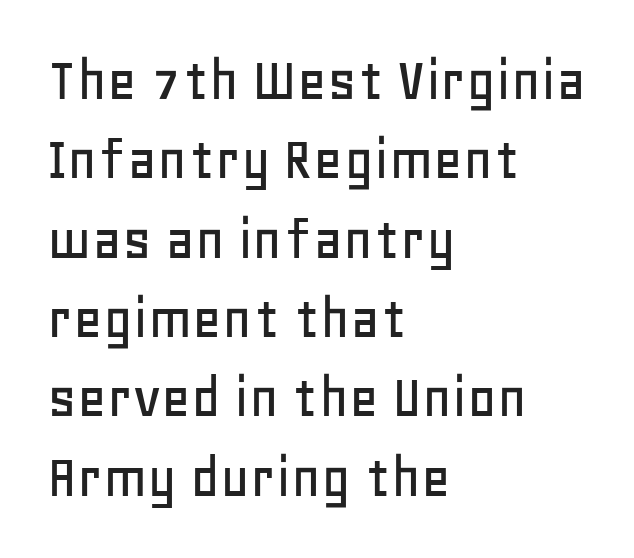
Alignment: flush left. Italic: no, the glyphs are upright roman. Does extra space separate the letters? No, they use regular spacing. Underline: absent. The rendering shows plain stroke endings on the letterforms — a sans-serif design.
